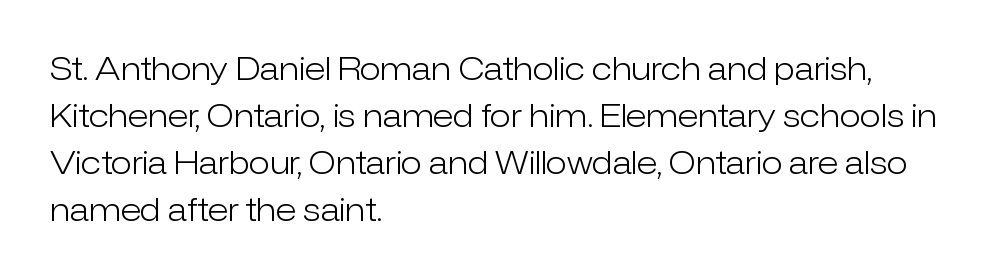
A typesetter would call this leading conventional body-copy spacing. A bare baseline throughout the passage. A quiet, ordinary-to-light weight characterises the typeface. Ascenders rise straight up at ninety degrees. Stroke terminals: plain, sans-serif.
